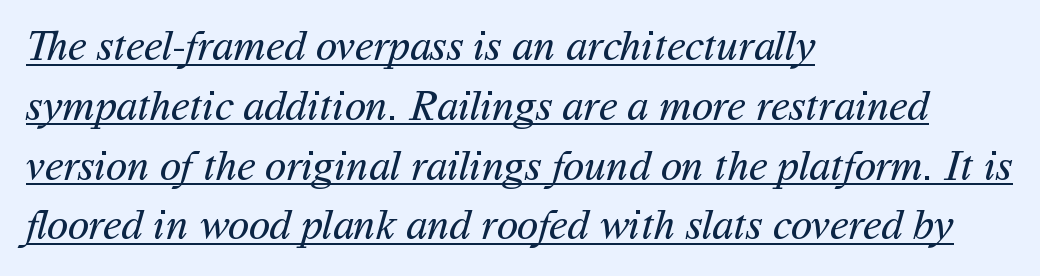
{"serif": "no", "bold": "no", "weight": "regular", "width": "normal", "stroke_contrast": "medium", "x_height": "medium", "monospaced": "no", "underline": "yes", "align": "left", "line_spacing": "normal", "line_spacing_ratio": 1.39, "letter_spacing": "normal", "letter_spacing_em": 0.0, "glyph_px": 43}
